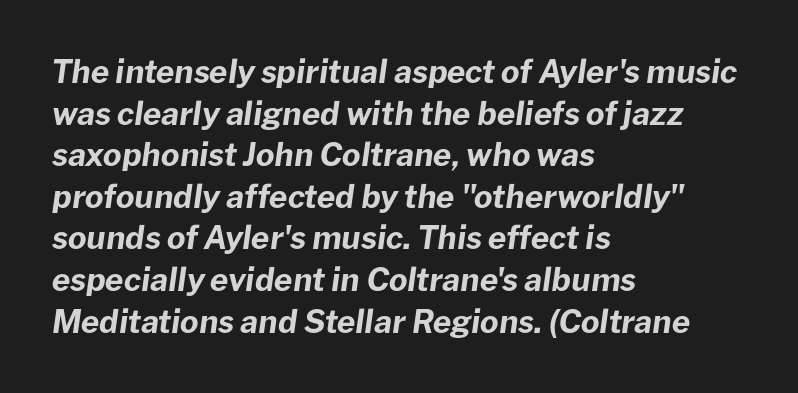
The image shows 32 px bold type, italic (leaning right); set left-aligned, normal line spacing (1.3x), normal letter spacing, not underlined; low stroke contrast and a medium x-height.
